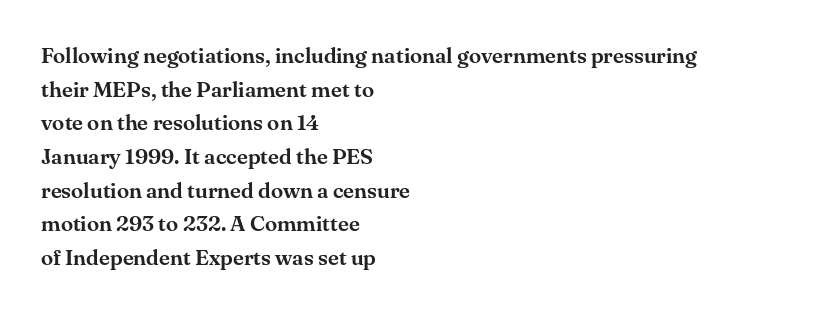
{"italic": "no", "underline": "no", "align": "left", "line_spacing": "normal", "line_spacing_ratio": 1.53, "letter_spacing": "normal", "letter_spacing_em": 0.0, "glyph_px": 22}
